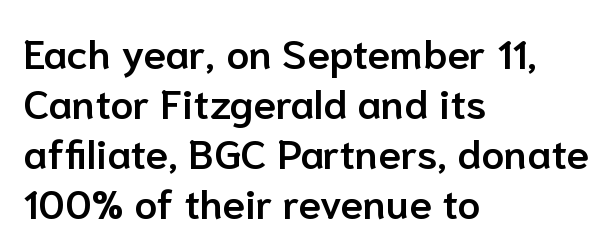
{"serif": "no", "italic": "no", "bold": "semi", "weight": "semibold", "width": "normal", "stroke_contrast": "low", "x_height": "medium", "monospaced": "no", "underline": "no", "align": "left", "line_spacing_ratio": 1.22, "letter_spacing": "normal", "letter_spacing_em": 0.0, "glyph_px": 41}
